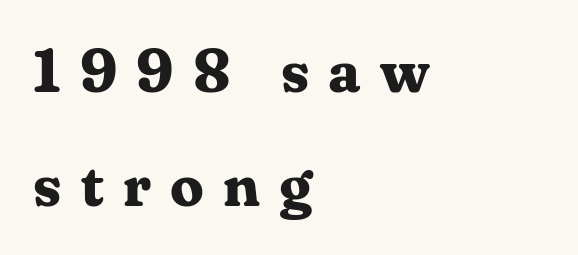
The image shows 60 px bold serif type, upright; set left-aligned, loose line spacing (1.9x), unusually wide letter spacing (+0.32 em), not underlined; medium stroke contrast and a medium x-height.
